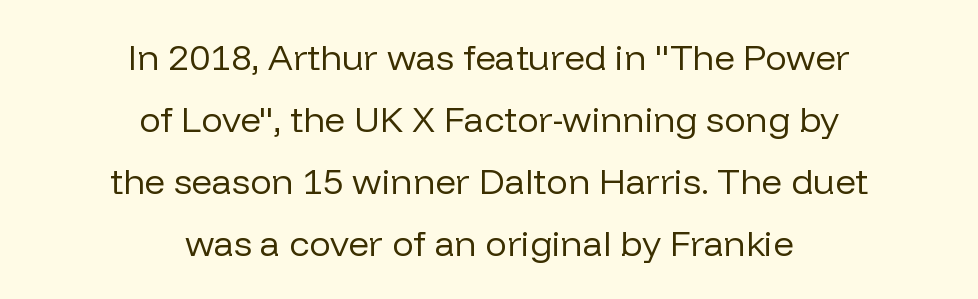
{"serif": "no", "italic": "no", "bold": "no", "weight": "regular", "width": "normal", "stroke_contrast": "low", "x_height": "medium", "monospaced": "no", "underline": "no", "align": "center", "line_spacing_ratio": 1.72, "letter_spacing": "normal", "letter_spacing_em": 0.0, "glyph_px": 36}
